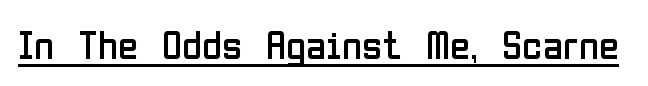
{"serif": "no", "italic": "no", "bold": "no", "weight": "regular", "width": "condensed", "stroke_contrast": "low", "x_height": "medium", "monospaced": "no", "underline": "yes", "letter_spacing": "normal", "letter_spacing_em": 0.0, "glyph_px": 41}
